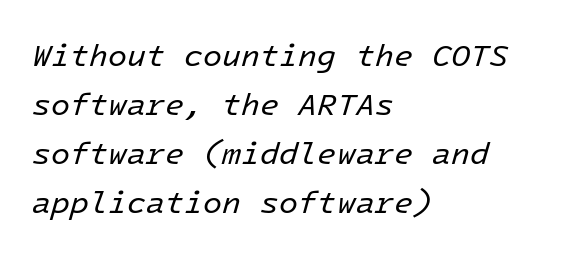
{"italic": "yes", "lean": "right", "slant_degrees": 16, "bold": "no", "weight": "regular", "width": "normal", "stroke_contrast": "low", "x_height": "medium", "underline": "no", "align": "left", "line_spacing": "normal", "line_spacing_ratio": 1.58, "letter_spacing": "normal", "letter_spacing_em": 0.0, "glyph_px": 31}
